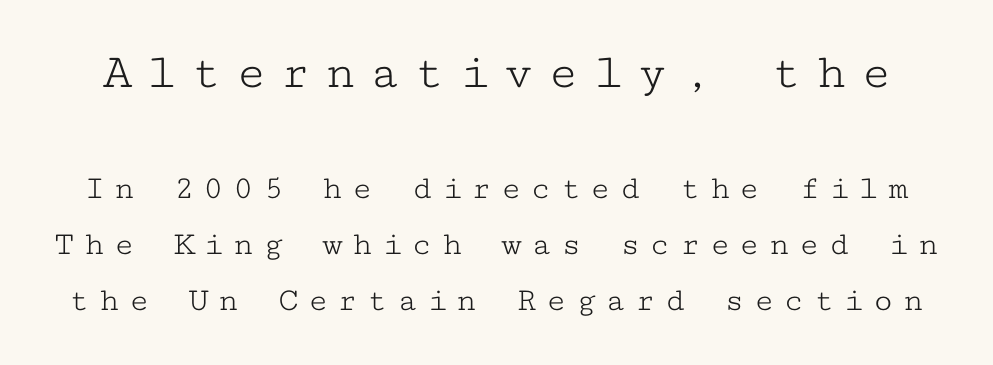
{"serif": "yes", "italic": "no", "bold": "no", "weight": "light", "width": "wide", "stroke_contrast": "low", "x_height": "medium", "monospaced": "yes", "underline": "no", "line_spacing": "normal", "line_spacing_ratio": 1.65, "letter_spacing": "wide", "letter_spacing_em": 0.27, "larger_block": "first", "size_ratio": 1.5, "glyph_px": 51}
